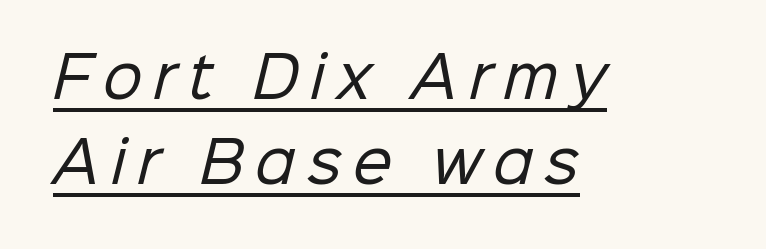
{"serif": "no", "bold": "no", "weight": "regular", "width": "normal", "stroke_contrast": "low", "x_height": "medium", "monospaced": "no", "underline": "yes", "align": "left", "line_spacing": "normal", "line_spacing_ratio": 1.52, "letter_spacing": "wide", "letter_spacing_em": 0.2, "glyph_px": 56}
